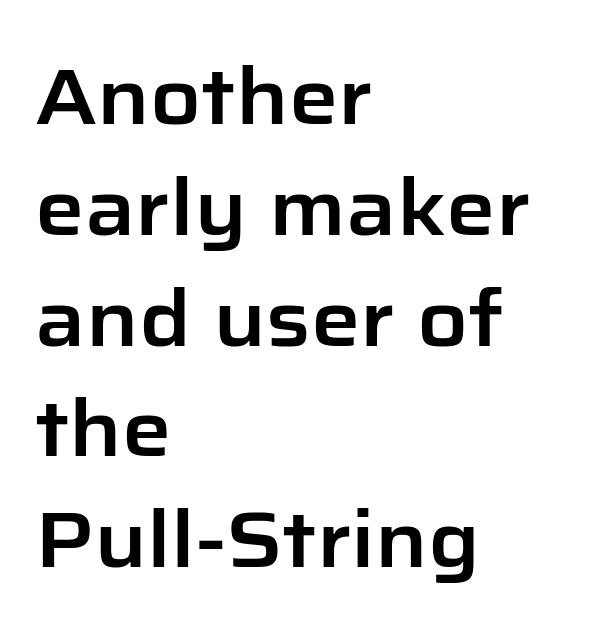
Glance below the letters and you will spot only blank space. Glyph-to-glyph distance matches everyday printed text. Typographically, this falls in the sans-serif category. This sample is left-justified, so line endings fall wherever the words run out. In terms of posture, this sample is upright. These lines are rendered in a variable-pitch font.
